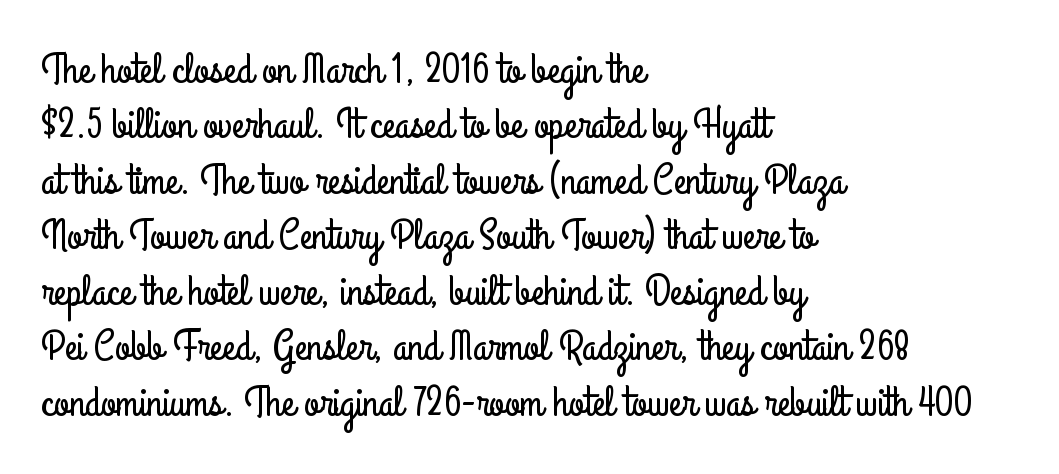
The image shows 43 px condensed sans-serif type; set left-aligned, normal line spacing (1.29x), normal letter spacing, not underlined; low stroke contrast and a small x-height.
